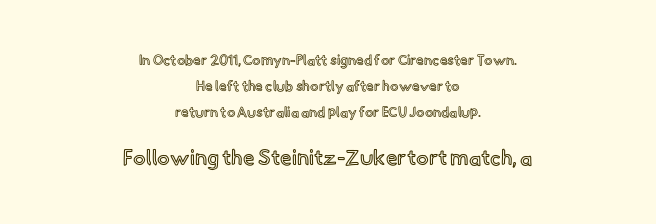
Typeset on center — no edge is straight. Tracking here is standard; glyphs follow each other at the usual distance. This is roman type, the default non-slanted kind. The following chunk of copy outweighs the initial chunk in type size.
